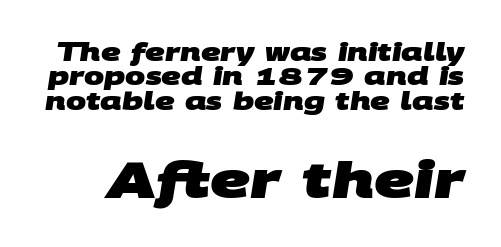
Check the space under the baseline: it is left empty. Proportional: the letters do not fall into vertical columns. Line spacing here is tight. Regarding serifs, this sample does without them. Tracking here is standard; glyphs follow each other at the usual distance. Between these two stacked blocks, the lower one wins on size.
